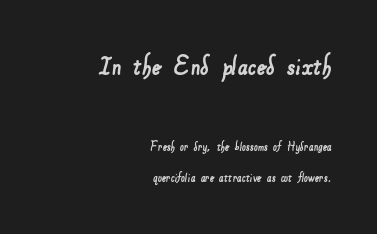
Descender tails drop into unmarked territory. Is the block centered? No — it sits flush against the right margin. Font category for this specimen: sans-serif. Interline gaps are noticeably wide in this sample. Proportional: the letters do not fall into vertical columns. This rendering leaves character spacing at its baseline value.
